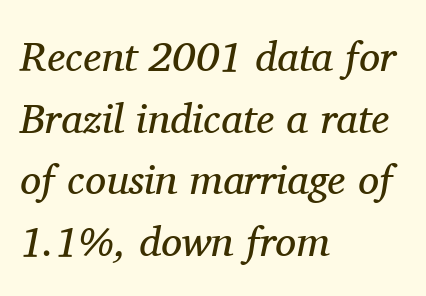
{"serif": "yes", "italic": "yes", "lean": "right", "slant_degrees": 11, "bold": "no", "weight": "regular", "width": "normal", "stroke_contrast": "medium", "x_height": "medium", "monospaced": "no", "underline": "no", "align": "left", "line_spacing": "normal", "line_spacing_ratio": 1.47, "letter_spacing": "normal", "letter_spacing_em": 0.0, "glyph_px": 42}
